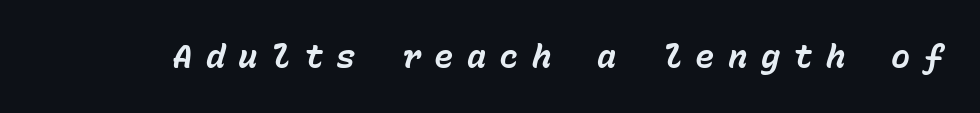
The image shows 32 px bold type, italic (leaning right), monospaced; set unusually wide letter spacing (+0.42 em), not underlined; low stroke contrast and a medium x-height.
